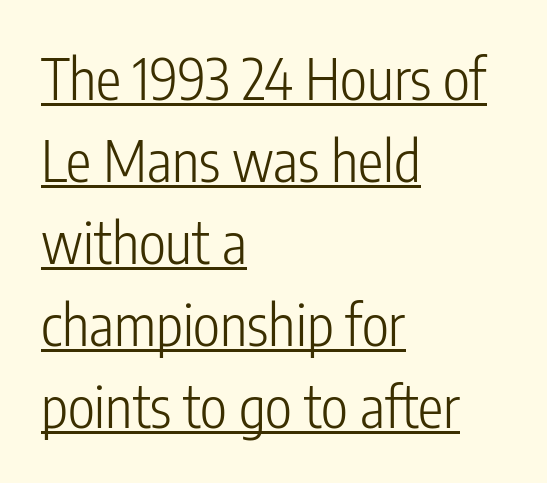
These lines are rendered in a variable-pitch font. Summary of weight: not heavy and not bold. Grotesque or geometric, the face here clearly has no serifs. Spacing between characters is what you'd get straight out of the box. In terms of posture, this sample is upright. The words here are underlined.
